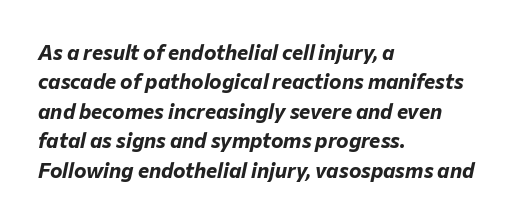
{"italic": "yes", "lean": "right", "slant_degrees": 12, "bold": "yes", "underline": "no", "align": "left", "line_spacing": "normal", "line_spacing_ratio": 1.4, "letter_spacing": "normal", "letter_spacing_em": 0.0, "glyph_px": 21}
